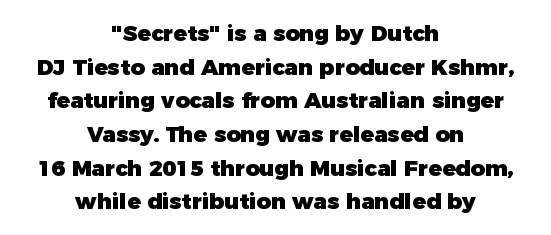
{"italic": "no", "bold": "yes", "underline": "no", "align": "center", "line_spacing": "normal", "line_spacing_ratio": 1.53, "letter_spacing": "normal", "letter_spacing_em": 0.0, "glyph_px": 22}
